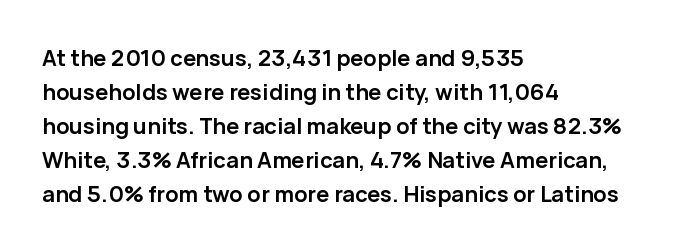
The lettering holds an erect, upright posture throughout. No word sits above an underline. Thick stems and heavy bowls — unmistakably bold. How are the letters spaced? Ordinarily, with no added tracking. Line beginnings align vertically; line endings do not.
